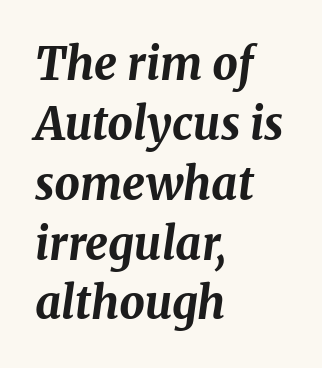
{"italic": "yes", "lean": "right", "slant_degrees": 8, "bold": "yes", "weight": "bold", "width": "normal", "stroke_contrast": "medium", "x_height": "medium", "monospaced": "no", "underline": "no", "align": "left", "line_spacing": "normal", "line_spacing_ratio": 1.33, "letter_spacing": "normal", "letter_spacing_em": 0.0, "glyph_px": 45}
